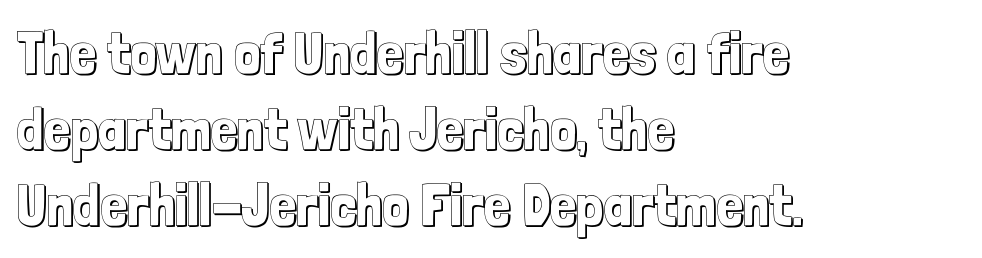
{"italic": "no", "width": "condensed", "x_height": "medium", "monospaced": "no", "underline": "no", "align": "left", "line_spacing": "normal", "line_spacing_ratio": 1.29, "letter_spacing": "normal", "letter_spacing_em": 0.0, "glyph_px": 59}
